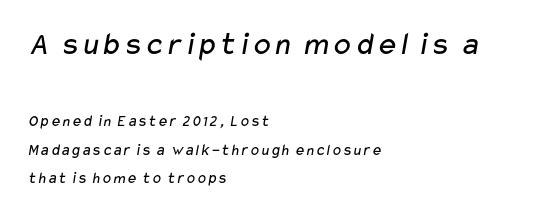
{"serif": "no", "bold": "no", "weight": "regular", "width": "wide", "stroke_contrast": "low", "x_height": "medium", "monospaced": "no", "underline": "no", "align": "left", "line_spacing_ratio": 1.8, "letter_spacing": "normal", "letter_spacing_em": 0.0, "larger_block": "first", "size_ratio": 2.06, "glyph_px": 33}
